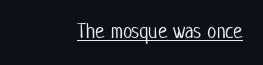
{"italic": "no", "bold": "no", "underline": "yes", "align": "right", "letter_spacing": "normal", "letter_spacing_em": 0.0, "glyph_px": 21}
